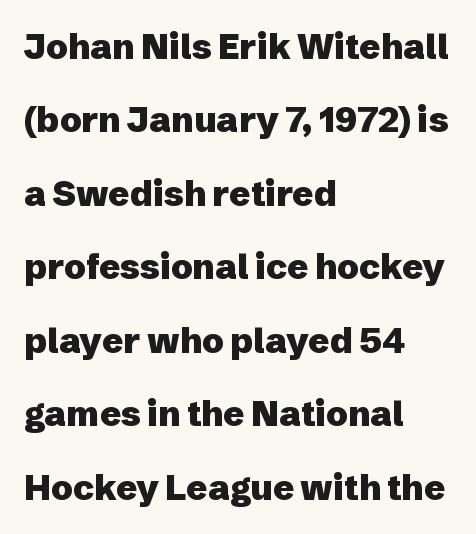
Q: Is the text bold? A: Yes.
Q: Is the text italic (slanted)? A: No, it is upright.
Q: Is the typeface a serif or a sans-serif typeface? A: Sans-serif.
Q: Is the text underlined? A: No.
Q: How is the paragraph aligned? A: Left-aligned.
Q: Is the spacing between letters normal or unusually wide? A: Normal.
Q: Is the spacing between lines tight, normal or loose? A: Loose.
Q: Width (condensed, normal, or wide)? A: Normal.
Q: Stroke contrast? A: Low.
Q: x-height? A: Medium.
Q: Monospaced? A: No.
